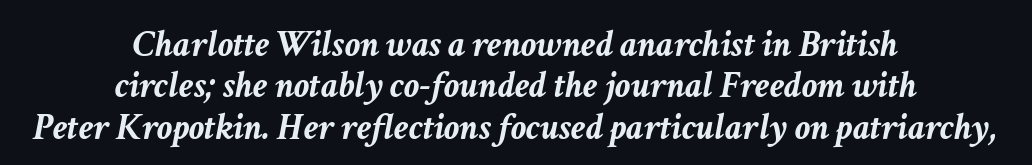
The words here are not underlined. These lines are rendered in a variable-pitch font. Vertical spacing — tight. It's the slanting kind of type.
